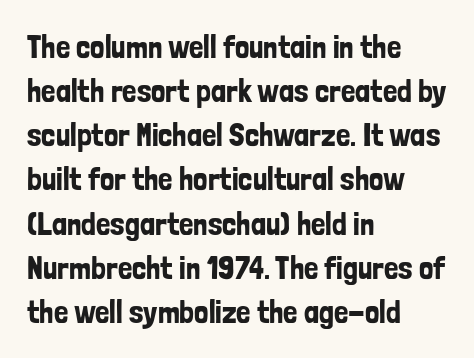
{"serif": "no", "italic": "no", "width": "condensed", "stroke_contrast": "low", "x_height": "medium", "monospaced": "no", "underline": "no", "align": "left", "line_spacing": "normal", "line_spacing_ratio": 1.38, "letter_spacing": "normal", "letter_spacing_em": 0.0, "glyph_px": 32}
